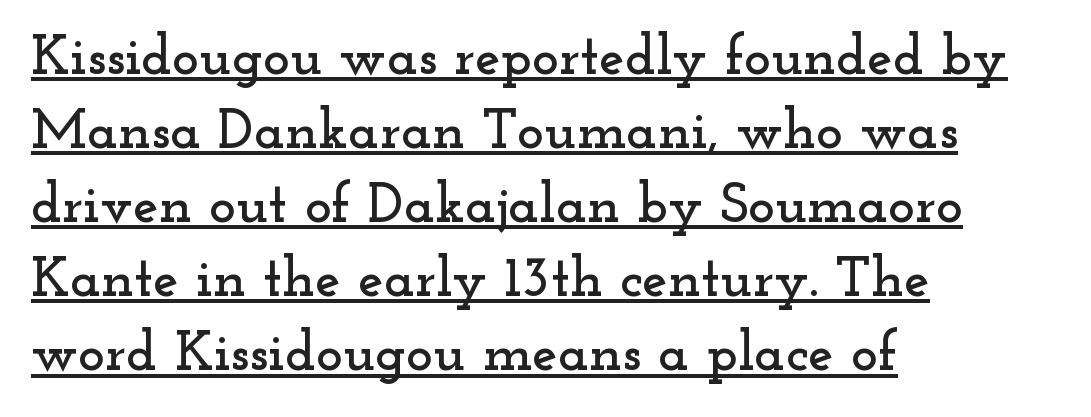
Q: Is the text italic (slanted)? A: No, it is upright.
Q: Is the typeface a serif or a sans-serif typeface? A: Serif.
Q: Is the text underlined? A: Yes.
Q: How is the paragraph aligned? A: Left-aligned.
Q: Is the spacing between letters normal or unusually wide? A: Normal.
Q: Is the spacing between lines tight, normal or loose? A: Normal.
Q: Width (condensed, normal, or wide)? A: Wide.
Q: Stroke contrast? A: Low.
Q: x-height? A: Small.
Q: Monospaced? A: No.
